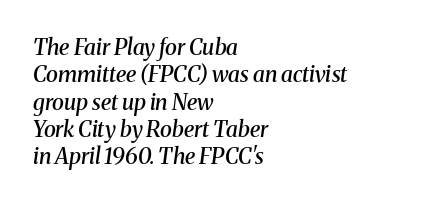
Any mark beneath the type? The region is blank. These lines carry some extra weight — a demibold, not a full bold. Inter-character spacing is left at the font's built-in metrics. The text block is weighted toward the left margin, trailing off unevenly rightward.
